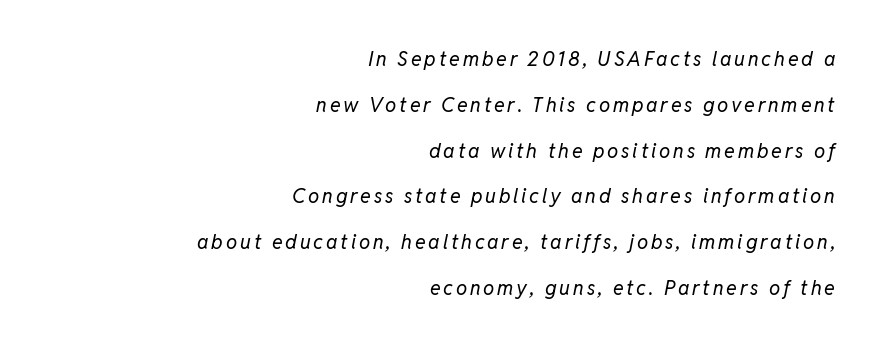
Q: Is the text bold? A: No.
Q: Is the text italic (slanted)? A: Yes, it leans right by about 11 degrees.
Q: Is the text underlined? A: No.
Q: How is the paragraph aligned? A: Right-aligned.
Q: Is the spacing between lines tight, normal or loose? A: Loose.
